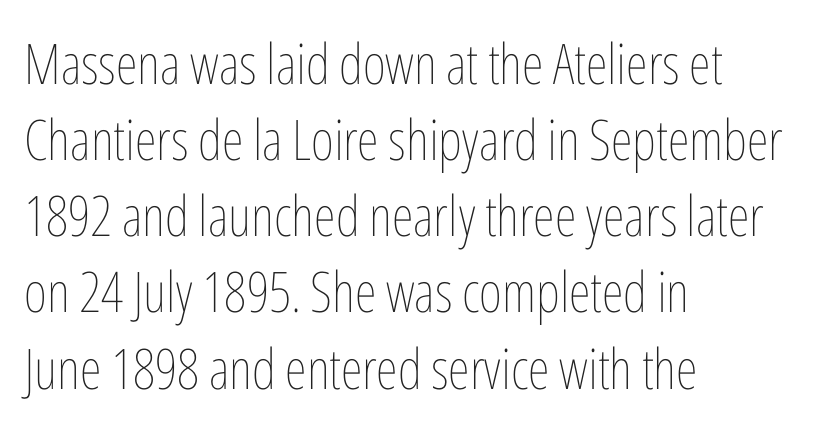
Q: Is the text bold? A: No.
Q: Is the text italic (slanted)? A: No, it is upright.
Q: Is the text underlined? A: No.
Q: How is the paragraph aligned? A: Left-aligned.
Q: Is the spacing between letters normal or unusually wide? A: Normal.
Q: Is the spacing between lines tight, normal or loose? A: Normal.
Q: Width (condensed, normal, or wide)? A: Condensed.
Q: Stroke contrast? A: Low.
Q: x-height? A: Medium.
Q: Monospaced? A: No.
